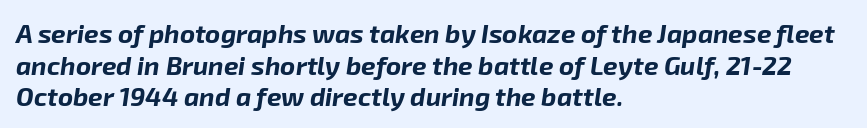
{"italic": "yes", "lean": "right", "slant_degrees": 8, "bold": "yes", "underline": "no", "align": "left", "line_spacing_ratio": 1.22, "letter_spacing": "normal", "letter_spacing_em": 0.0, "glyph_px": 26}
